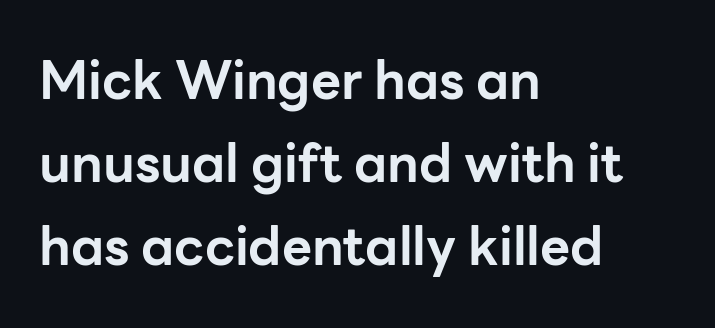
Q: Is the text bold? A: Yes.
Q: Is the text italic (slanted)? A: No, it is upright.
Q: Is the typeface a serif or a sans-serif typeface? A: Sans-serif.
Q: Is the text underlined? A: No.
Q: How is the paragraph aligned? A: Left-aligned.
Q: Is the spacing between letters normal or unusually wide? A: Normal.
Q: Is the spacing between lines tight, normal or loose? A: Normal.
Q: Width (condensed, normal, or wide)? A: Normal.
Q: Stroke contrast? A: Low.
Q: x-height? A: Medium.
Q: Monospaced? A: No.
